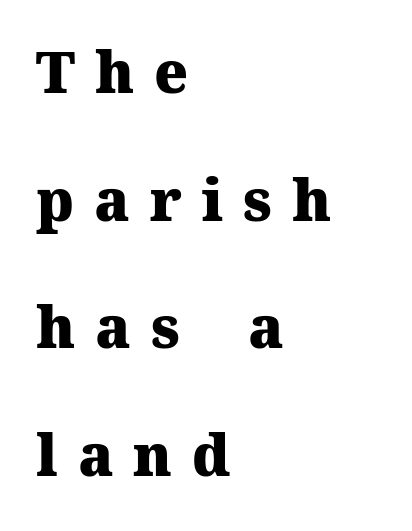
The image shows 57 px heavy serif type, upright; set left-aligned, loose line spacing (2.24x), unusually wide letter spacing (+0.35 em), not underlined; medium stroke contrast and a medium x-height.
